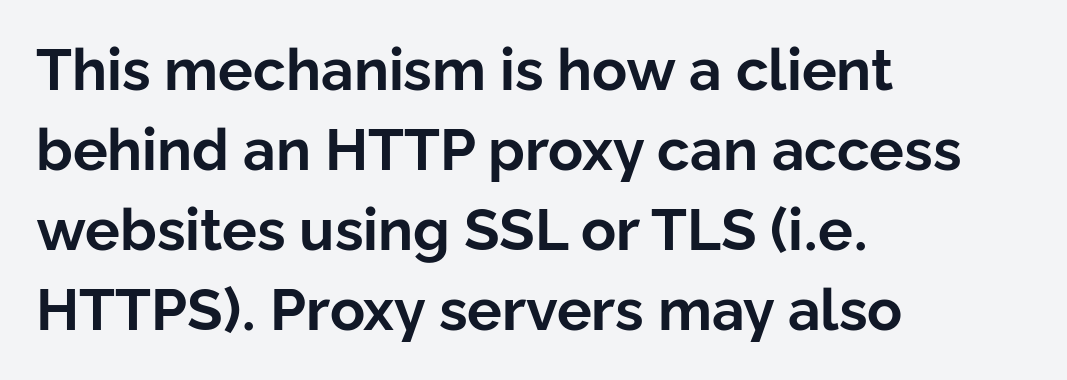
{"serif": "no", "italic": "no", "bold": "yes", "weight": "bold", "width": "normal", "stroke_contrast": "low", "x_height": "medium", "monospaced": "no", "underline": "no", "align": "left", "line_spacing": "normal", "line_spacing_ratio": 1.38, "letter_spacing": "normal", "letter_spacing_em": 0.0, "glyph_px": 58}
